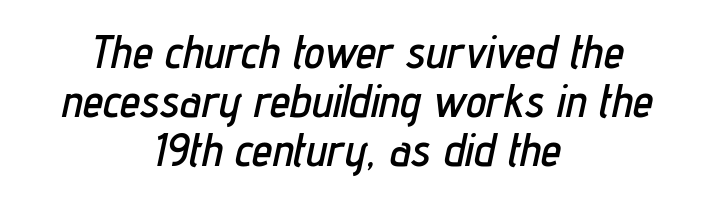
The image shows 46 px condensed type, italic (leaning right); set centered, tight line spacing (1.07x), normal letter spacing, not underlined; low stroke contrast and a medium x-height.
